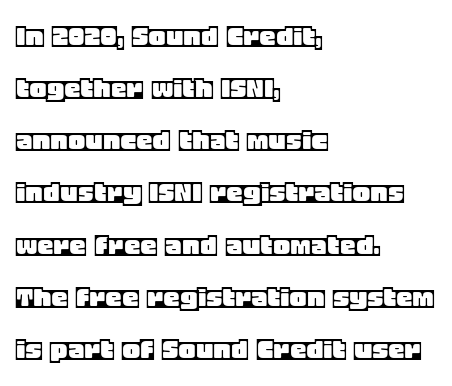
{"italic": "no", "width": "normal", "x_height": "large", "monospaced": "no", "underline": "no", "align": "left", "line_spacing": "normal", "line_spacing_ratio": 1.58, "letter_spacing": "normal", "letter_spacing_em": 0.0, "glyph_px": 33}
